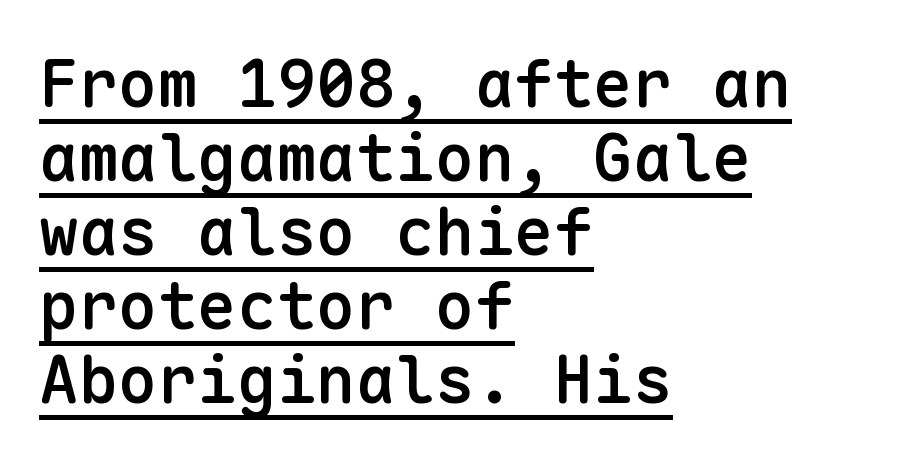
The image shows 66 px semibold sans-serif type, upright, monospaced; set left-aligned, tight line spacing (1.12x), normal letter spacing, underlined; low stroke contrast and a medium x-height.
